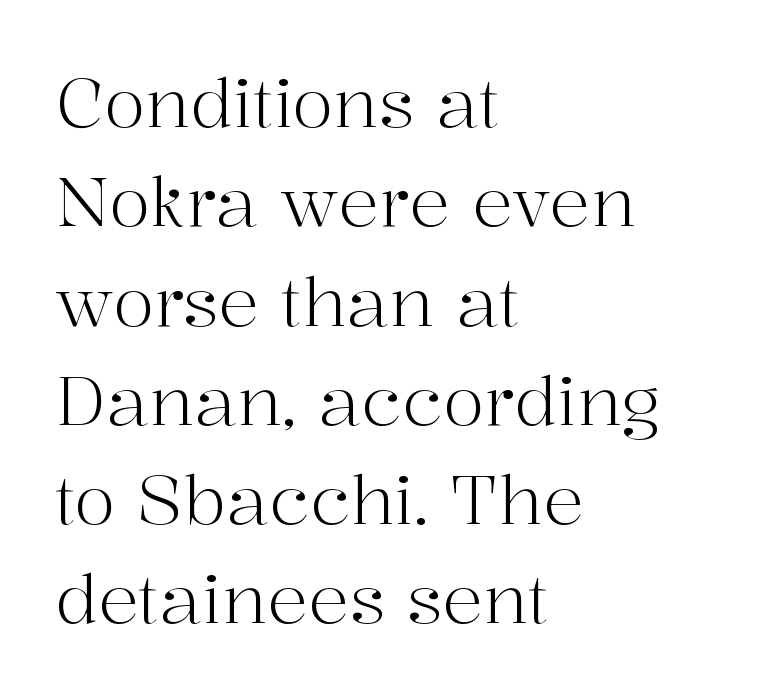
Q: Is the text bold? A: No.
Q: Is the text italic (slanted)? A: No, it is upright.
Q: Is the typeface a serif or a sans-serif typeface? A: Serif.
Q: Is the text underlined? A: No.
Q: How is the paragraph aligned? A: Left-aligned.
Q: Is the spacing between letters normal or unusually wide? A: Normal.
Q: Is the spacing between lines tight, normal or loose? A: Normal.
Q: Width (condensed, normal, or wide)? A: Normal.
Q: Stroke contrast? A: High.
Q: x-height? A: Medium.
Q: Monospaced? A: No.
